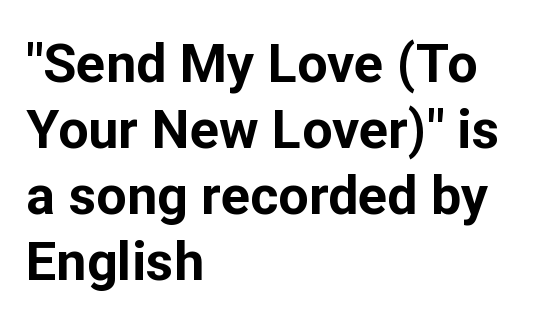
Q: Is the text bold? A: Yes.
Q: Is the text italic (slanted)? A: No, it is upright.
Q: Is the typeface a serif or a sans-serif typeface? A: Sans-serif.
Q: Is the text underlined? A: No.
Q: How is the paragraph aligned? A: Left-aligned.
Q: Is the spacing between letters normal or unusually wide? A: Normal.
Q: Width (condensed, normal, or wide)? A: Normal.
Q: Stroke contrast? A: Low.
Q: x-height? A: Medium.
Q: Monospaced? A: No.
